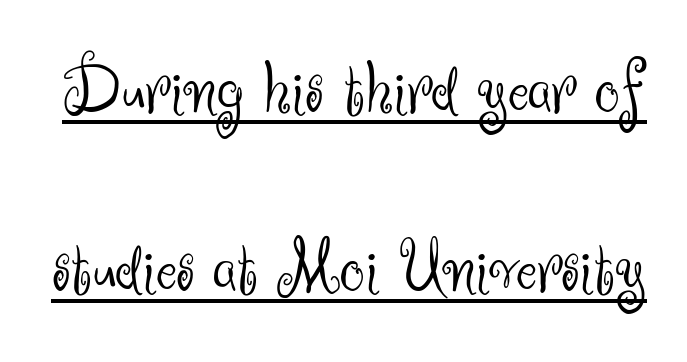
Q: Is the text bold? A: No.
Q: Is the text italic (slanted)? A: No, it is upright.
Q: Is the typeface a serif or a sans-serif typeface? A: Sans-serif.
Q: Is the text underlined? A: Yes.
Q: Is the spacing between letters normal or unusually wide? A: Normal.
Q: Is the spacing between lines tight, normal or loose? A: Loose.
Q: Width (condensed, normal, or wide)? A: Normal.
Q: Stroke contrast? A: Medium.
Q: x-height? A: Small.
Q: Monospaced? A: No.
